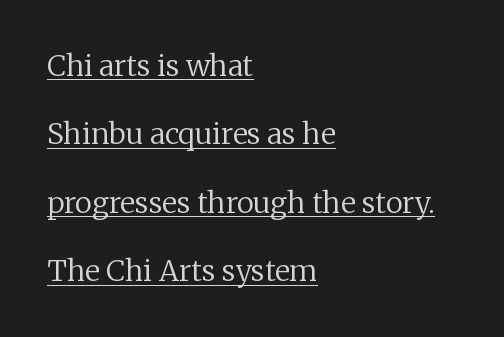
Every row of glyphs begins at an identical x-position on the left. Font category for this specimen: serif. Summary of weight: not heavy and not bold. The letterforms sit shoulder to shoulder at normal distance. Vertical spacing — loose.
